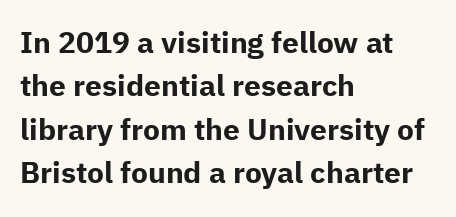
{"serif": "no", "italic": "no", "bold": "yes", "weight": "bold", "width": "normal", "stroke_contrast": "low", "x_height": "medium", "monospaced": "no", "underline": "no", "align": "left", "line_spacing": "normal", "line_spacing_ratio": 1.45, "letter_spacing": "normal", "letter_spacing_em": 0.0, "glyph_px": 30}
